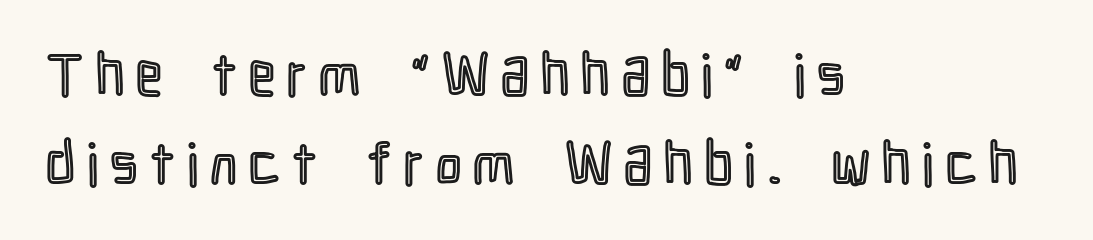
The compositor pushed each line to the left boundary. The face used here is proportionally spaced, like ordinary book or web type. These lines have a slow, spaced-out rhythm from letter to letter. The lettering stays uniformly vertical, giving the passage a roman look. The leading is moderate, giving the passage an even texture. The words here are not underlined.
